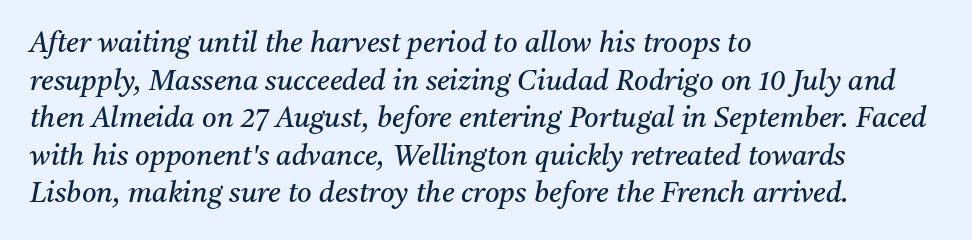
Q: Is the text bold? A: No.
Q: Is the text italic (slanted)? A: Yes, it leans right by about 11 degrees.
Q: Is the typeface a serif or a sans-serif typeface? A: Serif.
Q: Is the text underlined? A: No.
Q: How is the paragraph aligned? A: Left-aligned.
Q: Is the spacing between letters normal or unusually wide? A: Normal.
Q: Is the spacing between lines tight, normal or loose? A: Normal.
Q: Width (condensed, normal, or wide)? A: Normal.
Q: Stroke contrast? A: Medium.
Q: x-height? A: Medium.
Q: Monospaced? A: No.
